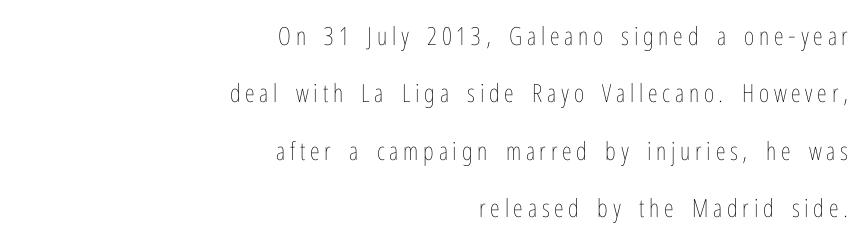
The image shows 25 px text type, upright; set right-aligned, loose line spacing (2.3x), not underlined.
